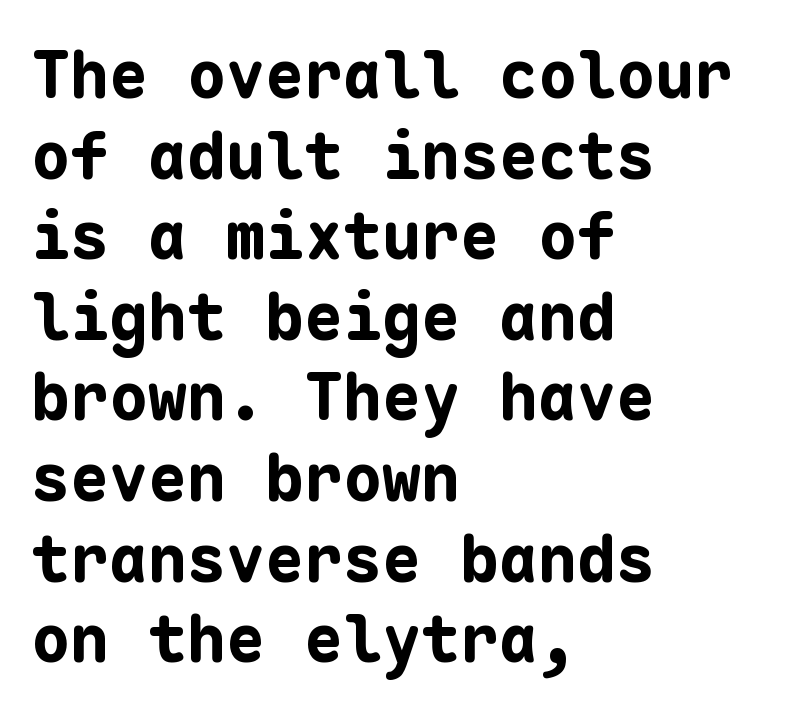
{"serif": "no", "italic": "no", "bold": "yes", "weight": "bold", "width": "normal", "stroke_contrast": "low", "x_height": "medium", "monospaced": "yes", "underline": "no", "align": "left", "line_spacing_ratio": 1.24, "letter_spacing": "normal", "letter_spacing_em": 0.0, "glyph_px": 65}
